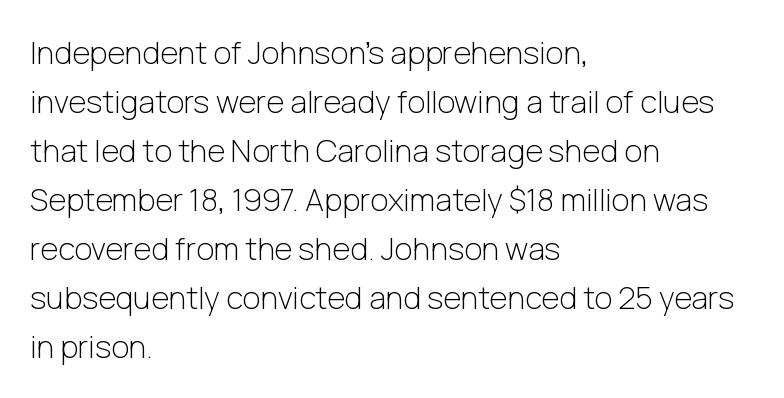
The image shows 31 px light sans-serif type, upright; set left-aligned, normal line spacing (1.58x), normal letter spacing, not underlined; low stroke contrast and a medium x-height.
